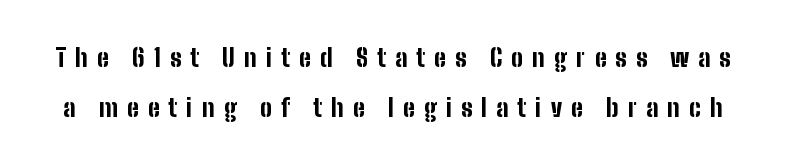
{"italic": "no", "bold": "yes", "underline": "no", "line_spacing": "loose", "line_spacing_ratio": 2.1, "letter_spacing": "wide", "letter_spacing_em": 0.38, "glyph_px": 24}
